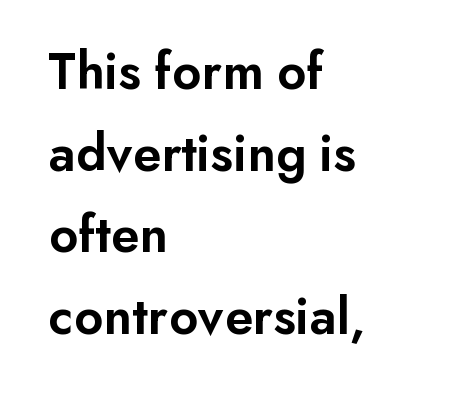
{"serif": "no", "italic": "no", "bold": "semi", "weight": "semibold", "width": "normal", "stroke_contrast": "low", "x_height": "small", "monospaced": "no", "underline": "no", "align": "left", "line_spacing": "normal", "line_spacing_ratio": 1.51, "letter_spacing": "normal", "letter_spacing_em": 0.0, "glyph_px": 54}
